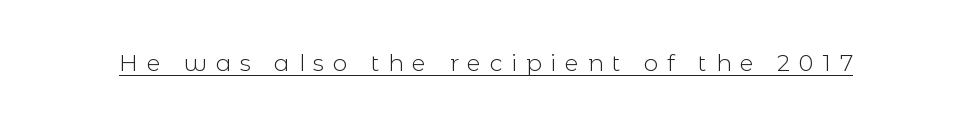
{"italic": "no", "bold": "no", "underline": "yes", "letter_spacing": "wide", "letter_spacing_em": 0.38, "glyph_px": 23}
